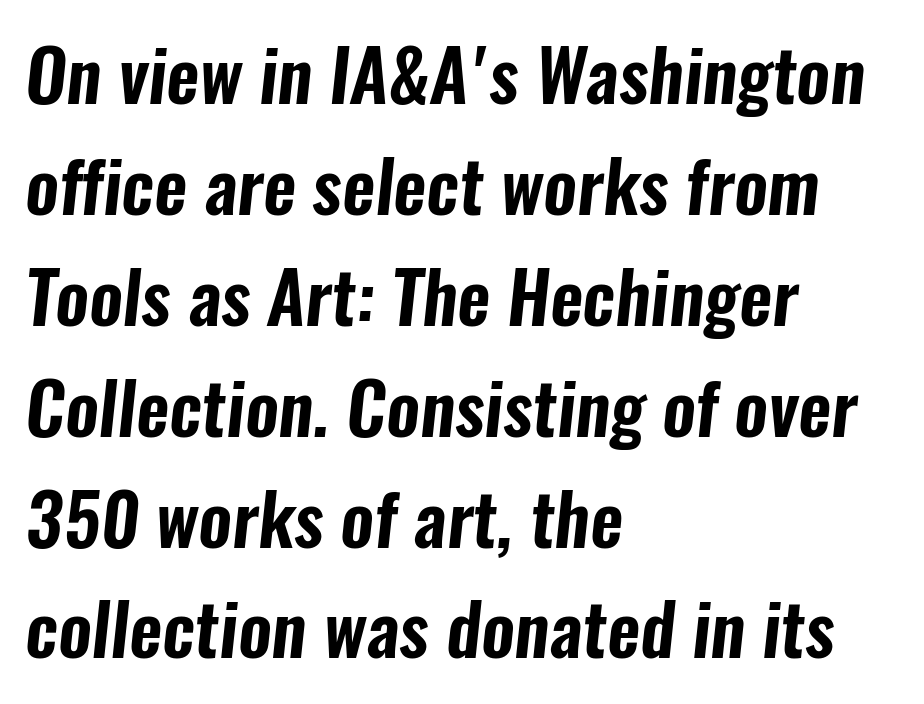
Q: Is the typeface a serif or a sans-serif typeface? A: Sans-serif.
Q: Is the text underlined? A: No.
Q: How is the paragraph aligned? A: Left-aligned.
Q: Is the spacing between letters normal or unusually wide? A: Normal.
Q: Is the spacing between lines tight, normal or loose? A: Normal.
Q: Width (condensed, normal, or wide)? A: Condensed.
Q: Stroke contrast? A: Low.
Q: x-height? A: Medium.
Q: Monospaced? A: No.
